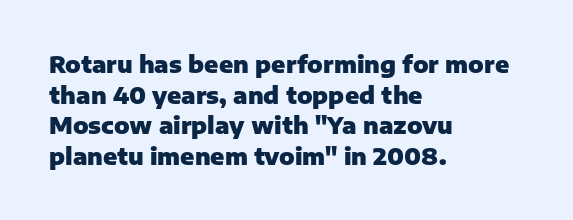
Q: Is the text bold? A: Yes.
Q: Is the text italic (slanted)? A: No, it is upright.
Q: Is the text underlined? A: No.
Q: How is the paragraph aligned? A: Left-aligned.
Q: Is the spacing between letters normal or unusually wide? A: Normal.
Q: Is the spacing between lines tight, normal or loose? A: Normal.
